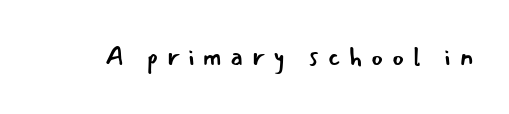
These lines have a slow, spaced-out rhythm from letter to letter. No chunkiness to these letters — they're not bold. The foot of each line stays bare and open. Italic? Not at all — the glyphs are vertical.
